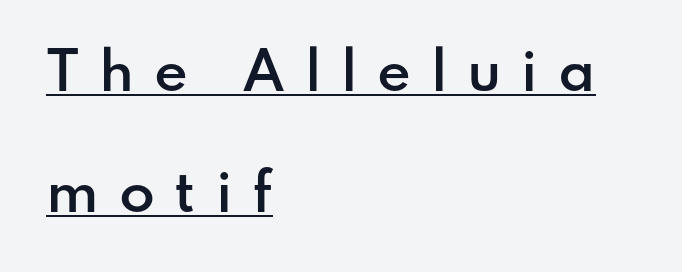
Q: Is the text bold? A: Semi-bold.
Q: Is the text italic (slanted)? A: No, it is upright.
Q: Is the typeface a serif or a sans-serif typeface? A: Sans-serif.
Q: Is the text underlined? A: Yes.
Q: How is the paragraph aligned? A: Left-aligned.
Q: Is the spacing between letters normal or unusually wide? A: Unusually wide.
Q: Is the spacing between lines tight, normal or loose? A: Loose.
Q: Width (condensed, normal, or wide)? A: Normal.
Q: Stroke contrast? A: Low.
Q: x-height? A: Small.
Q: Monospaced? A: No.
